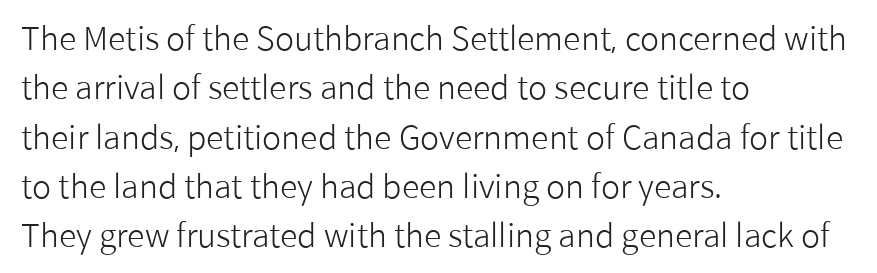
{"serif": "no", "italic": "no", "bold": "no", "weight": "light", "width": "normal", "stroke_contrast": "low", "x_height": "medium", "monospaced": "no", "underline": "no", "align": "left", "line_spacing": "normal", "line_spacing_ratio": 1.54, "letter_spacing": "normal", "letter_spacing_em": 0.0, "glyph_px": 32}
